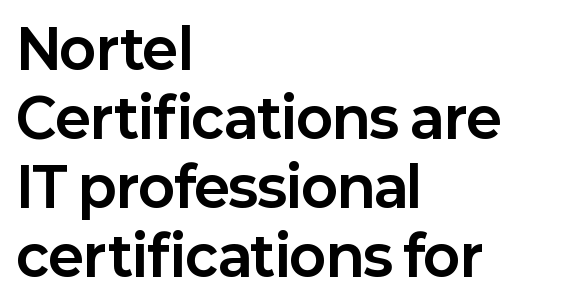
{"serif": "no", "italic": "no", "bold": "yes", "weight": "bold", "width": "normal", "stroke_contrast": "low", "x_height": "medium", "monospaced": "no", "underline": "no", "align": "left", "line_spacing": "normal", "line_spacing_ratio": 1.28, "letter_spacing": "normal", "letter_spacing_em": 0.0, "glyph_px": 54}
